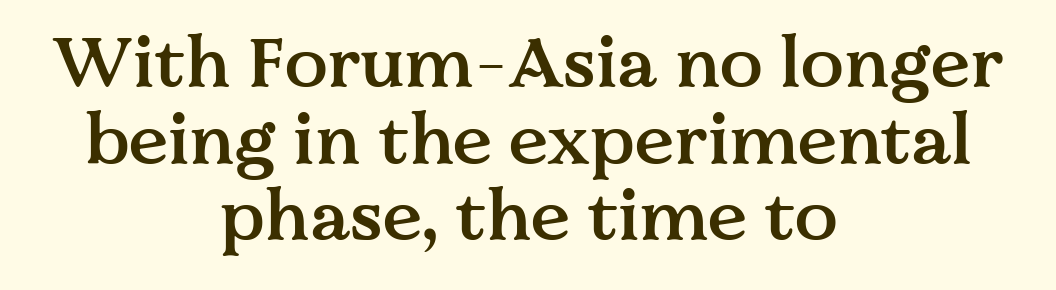
Q: Is the text bold? A: Semi-bold.
Q: Is the text italic (slanted)? A: No, it is upright.
Q: Is the typeface a serif or a sans-serif typeface? A: Serif.
Q: Is the text underlined? A: No.
Q: How is the paragraph aligned? A: Centered.
Q: Is the spacing between letters normal or unusually wide? A: Normal.
Q: Is the spacing between lines tight, normal or loose? A: Tight.
Q: Width (condensed, normal, or wide)? A: Normal.
Q: Stroke contrast? A: Medium.
Q: x-height? A: Medium.
Q: Monospaced? A: No.
